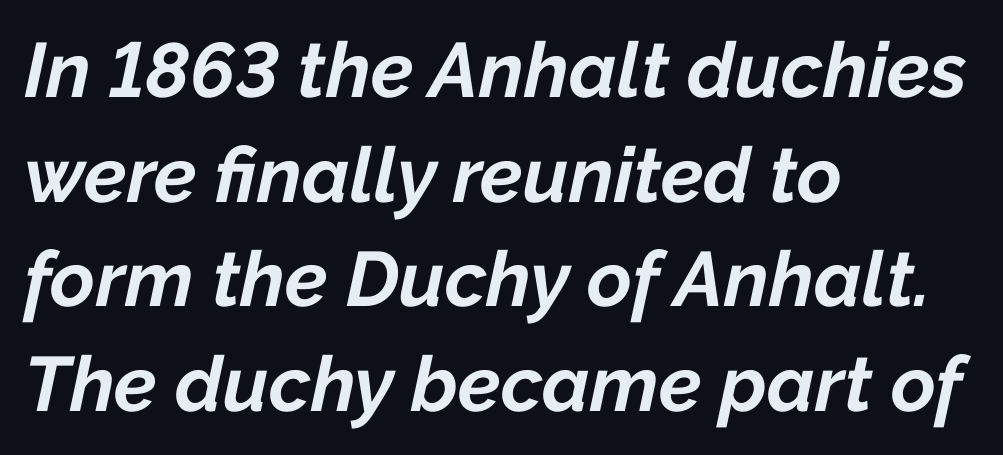
{"italic": "yes", "lean": "right", "slant_degrees": 12, "bold": "yes", "weight": "bold", "width": "normal", "stroke_contrast": "low", "x_height": "medium", "monospaced": "no", "underline": "no", "align": "left", "line_spacing": "normal", "line_spacing_ratio": 1.36, "letter_spacing": "normal", "letter_spacing_em": 0.0, "glyph_px": 77}
